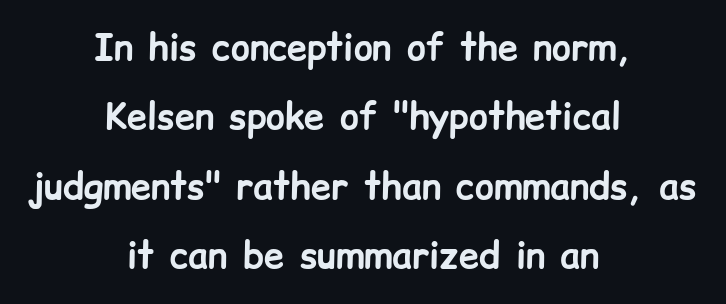
{"serif": "no", "italic": "no", "bold": "yes", "weight": "bold", "width": "normal", "stroke_contrast": "low", "x_height": "medium", "monospaced": "no", "underline": "no", "align": "center", "line_spacing": "loose", "line_spacing_ratio": 1.93, "letter_spacing": "normal", "letter_spacing_em": 0.0, "glyph_px": 36}
